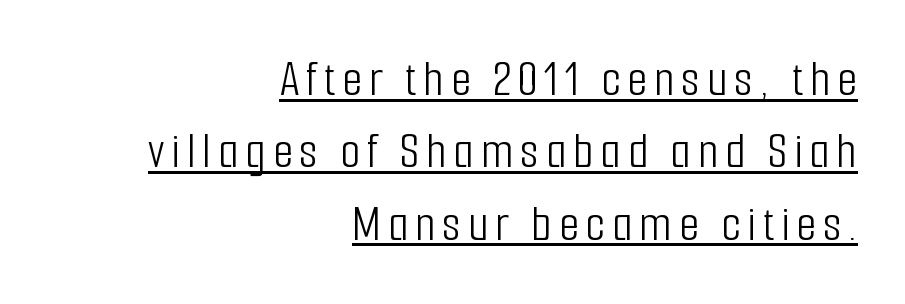
Q: Is the text bold? A: No.
Q: Is the text italic (slanted)? A: No, it is upright.
Q: Is the typeface a serif or a sans-serif typeface? A: Sans-serif.
Q: Is the text underlined? A: Yes.
Q: How is the paragraph aligned? A: Right-aligned.
Q: Is the spacing between lines tight, normal or loose? A: Normal.
Q: Width (condensed, normal, or wide)? A: Condensed.
Q: Stroke contrast? A: Low.
Q: x-height? A: Medium.
Q: Monospaced? A: No.
